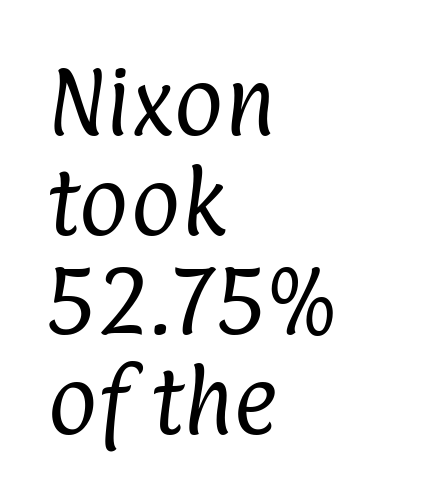
Q: Is the text bold? A: No.
Q: Is the typeface a serif or a sans-serif typeface? A: Sans-serif.
Q: Is the text underlined? A: No.
Q: How is the paragraph aligned? A: Left-aligned.
Q: Is the spacing between letters normal or unusually wide? A: Normal.
Q: Is the spacing between lines tight, normal or loose? A: Normal.
Q: Width (condensed, normal, or wide)? A: Condensed.
Q: Stroke contrast? A: Low.
Q: x-height? A: Medium.
Q: Monospaced? A: No.
